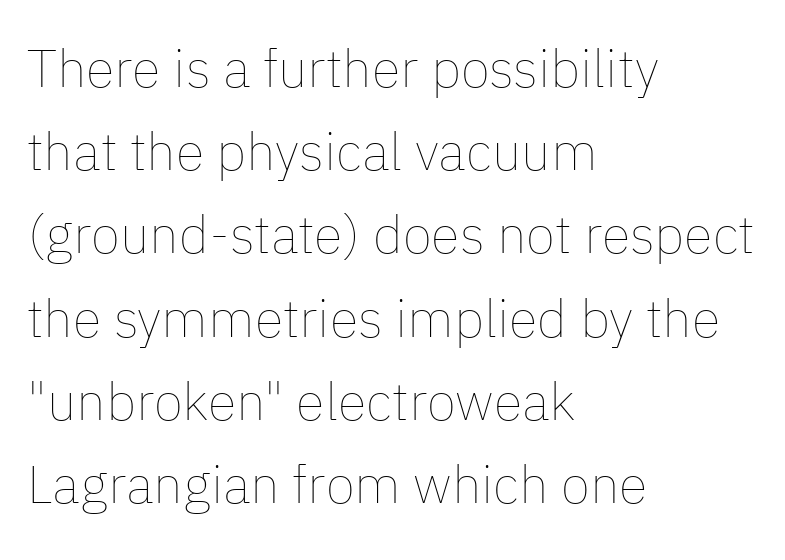
{"italic": "no", "bold": "no", "weight": "thin", "width": "normal", "stroke_contrast": "low", "x_height": "medium", "monospaced": "no", "underline": "no", "align": "left", "line_spacing": "normal", "line_spacing_ratio": 1.57, "letter_spacing": "normal", "letter_spacing_em": 0.0, "glyph_px": 53}
